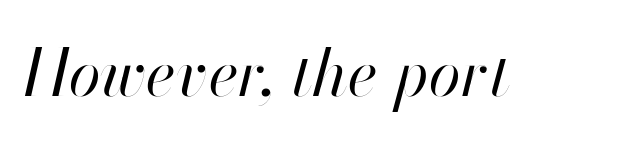
The image shows 65 px regular-weight type, italic (leaning right); set normal letter spacing, not underlined; high stroke contrast and a small x-height.
